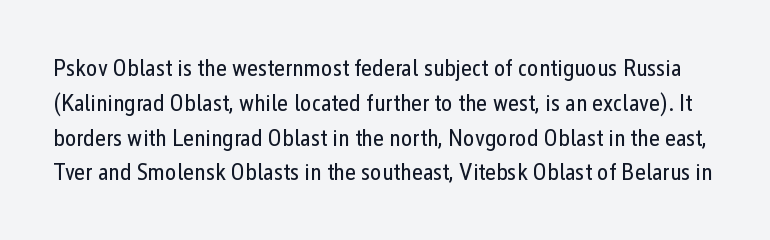
The image shows 24 px text type, upright; set normal line spacing (1.45x), normal letter spacing, not underlined.
